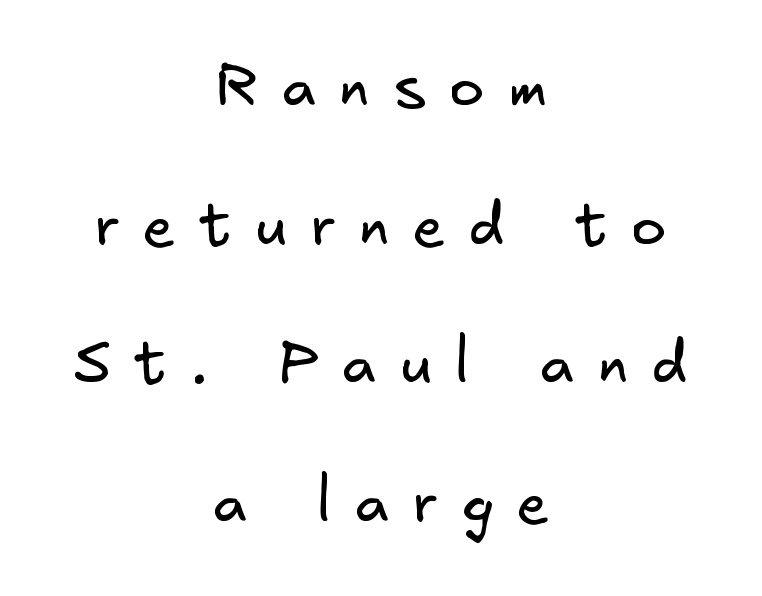
{"serif": "no", "bold": "no", "weight": "regular", "width": "normal", "stroke_contrast": "low", "x_height": "small", "underline": "no", "align": "center", "line_spacing": "loose", "line_spacing_ratio": 2.35, "letter_spacing": "wide", "letter_spacing_em": 0.4, "glyph_px": 59}
